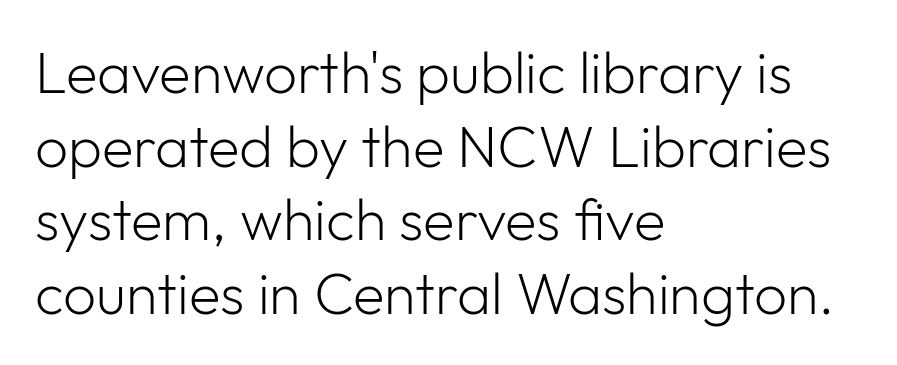
Notice how the stems are strictly vertical — no italics here. The horizontal fit of the characters is conventional and even. Is there much room between lines? A standard amount, neither cramped nor airy. What kind of face is this? One without serifs — a sans. A light-to-regular cut is what we see here. The rendering uses natural spacing where letterforms have individual widths.
